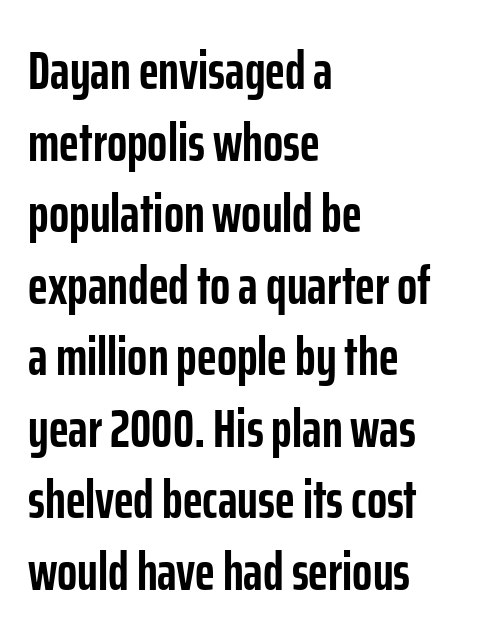
The image shows 53 px semibold, condensed sans-serif type, upright; set left-aligned, normal line spacing (1.35x), normal letter spacing, not underlined; low stroke contrast and a medium x-height.
